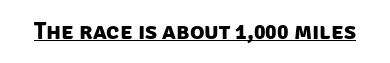
{"bold": "yes", "underline": "yes", "letter_spacing": "normal", "letter_spacing_em": 0.0, "glyph_px": 24}
